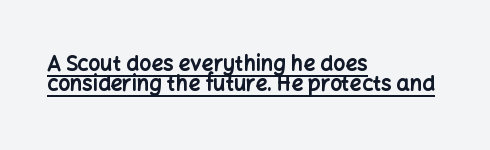
{"italic": "no", "bold": "yes", "underline": "yes", "align": "left", "line_spacing": "tight", "line_spacing_ratio": 0.95, "letter_spacing": "normal", "letter_spacing_em": 0.0, "glyph_px": 21}
